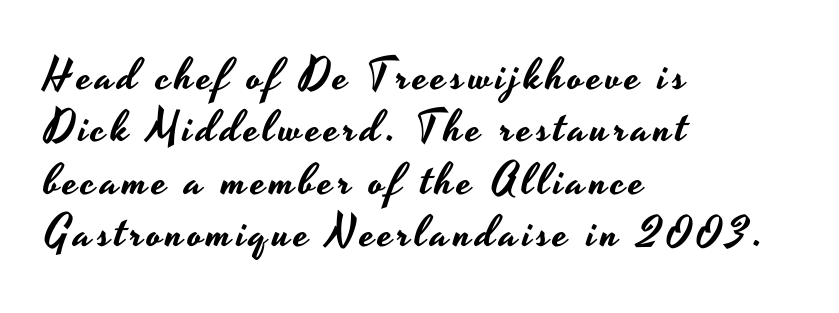
Character widths vary here, with narrow letters taking less room than wide ones. The setting favours the left margin, as ordinary paragraphs usually do. The text was rendered using a sans face with plain stroke endings.
